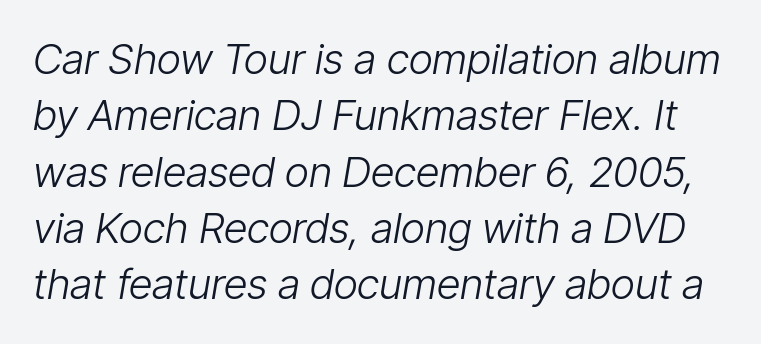
Students, note that the glyphs here touch the page at normal intervals. Does the leading feel generous? No, just average. Character widths vary here, with narrow letters taking less room than wide ones. Check the space under the baseline: it is left empty.
